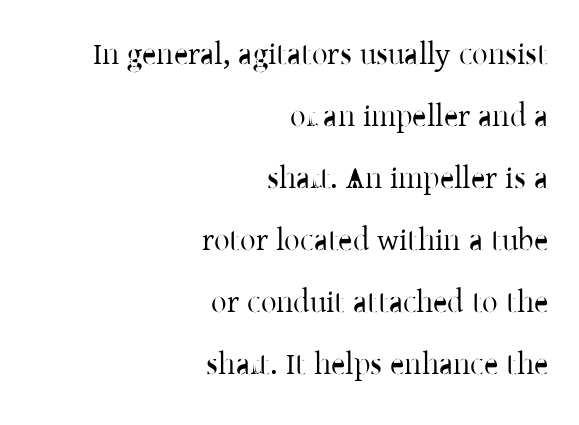
Q: Is the text bold? A: No.
Q: Is the text italic (slanted)? A: No, it is upright.
Q: Is the typeface a serif or a sans-serif typeface? A: Serif.
Q: Is the text underlined? A: No.
Q: How is the paragraph aligned? A: Right-aligned.
Q: Is the spacing between letters normal or unusually wide? A: Normal.
Q: Is the spacing between lines tight, normal or loose? A: Loose.
Q: Width (condensed, normal, or wide)? A: Normal.
Q: Stroke contrast? A: Low.
Q: x-height? A: Medium.
Q: Monospaced? A: No.
